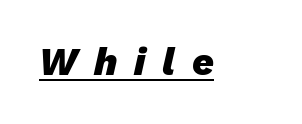
{"italic": "yes", "lean": "right", "slant_degrees": 13, "bold": "yes", "weight": "heavy", "width": "normal", "stroke_contrast": "low", "x_height": "medium", "monospaced": "no", "underline": "yes", "letter_spacing": "wide", "letter_spacing_em": 0.44, "glyph_px": 38}
